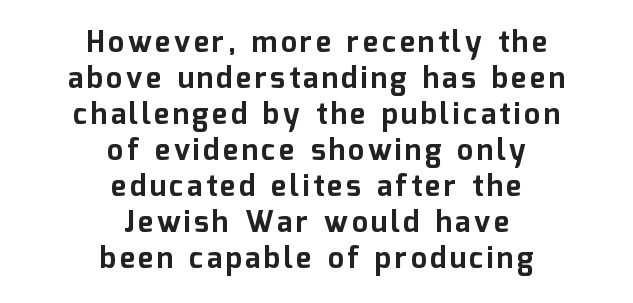
Heft: maximum for text — a bold. Check under the words: just untouched page. If you drew a line through each stem, it would be perfectly vertical. Is this a sans? Yes — the strokes have no serifs.
